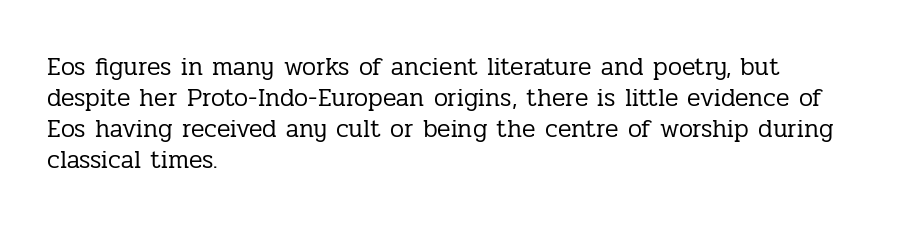
A light-to-regular cut is what we see here. Clear beneath every line of the passage. Vertical strokes here are truly vertical. The passage shown has conventional tracking throughout. Leftover space on each line is placed entirely after the last word.
